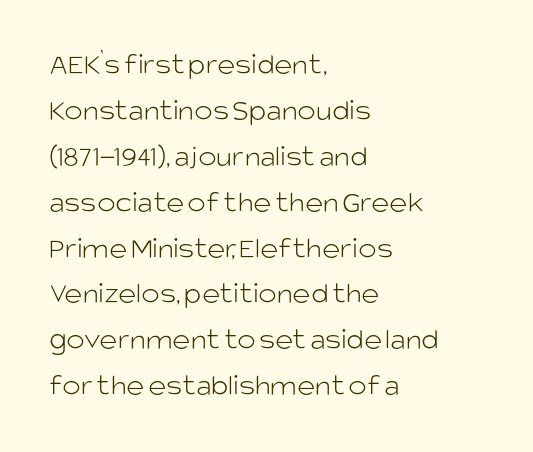
The image shows 31 px light sans-serif type, upright; set left-aligned, normal line spacing (1.48x), normal letter spacing, not underlined; low stroke contrast and a large x-height.
